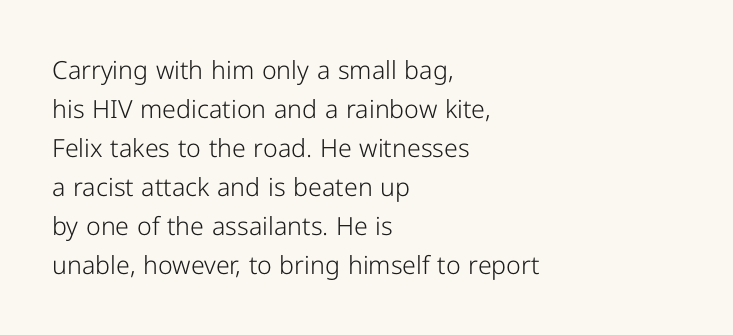
{"italic": "no", "bold": "no", "underline": "no", "align": "left", "line_spacing": "normal", "line_spacing_ratio": 1.56, "letter_spacing": "normal", "letter_spacing_em": 0.0, "glyph_px": 25}
